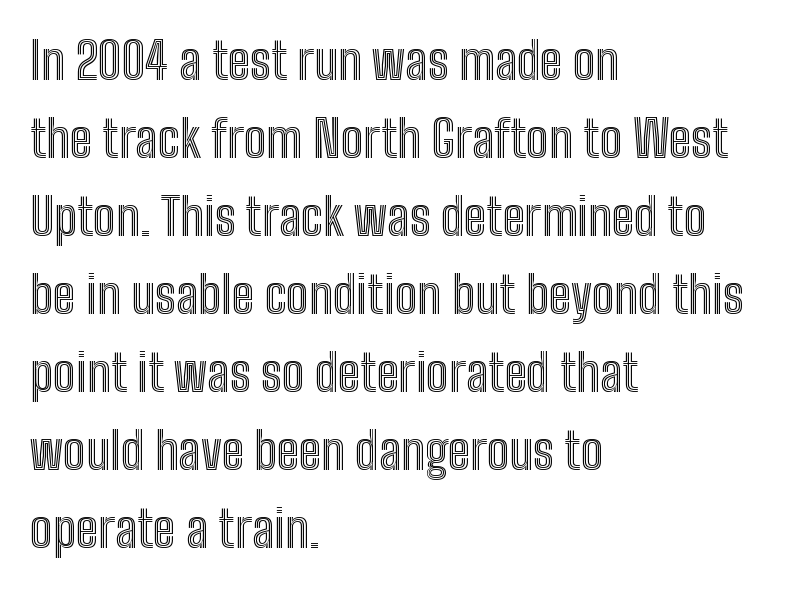
This sample keeps an unexceptional amount of space between lines. These lines keep a tight, regular rhythm from letter to letter. The typesetter chose a ragged-right arrangement here. Quick note: not italic, upright. Proportional: the letters do not fall into vertical columns. Just letters on the line, the space beneath them empty.
